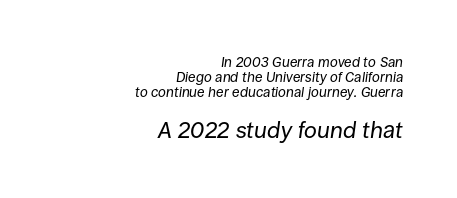
Q: Is the text bold? A: No.
Q: Is the text italic (slanted)? A: Yes, it leans right by about 8 degrees.
Q: Is the text underlined? A: No.
Q: How is the paragraph aligned? A: Right-aligned.
Q: Is the spacing between letters normal or unusually wide? A: Normal.
Q: Is the spacing between lines tight, normal or loose? A: Tight.
Q: Which block of text is set in a larger size, the first (top) or the second (bottom)? A: The second (bottom) one.
